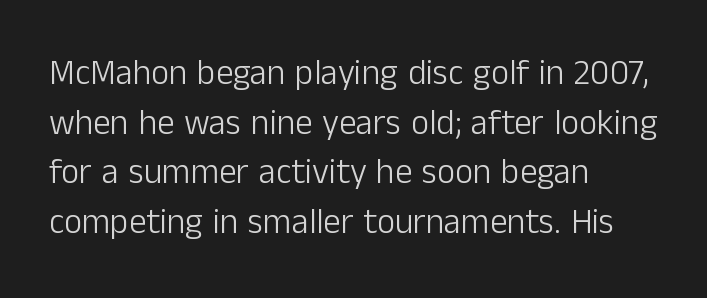
The rows are spaced the way most documents space them. The glyphs in this specimen are sans serif. This sample uses an upright cut, with every glyph sitting square on the baseline. Decoration check: the copy has no underline.
